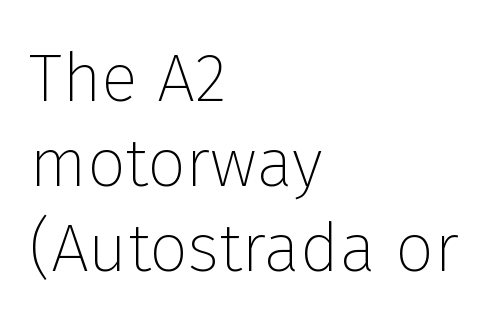
The image shows 68 px thin sans-serif type, upright; set left-aligned, normal line spacing (1.25x), normal letter spacing, not underlined; low stroke contrast and a medium x-height.
